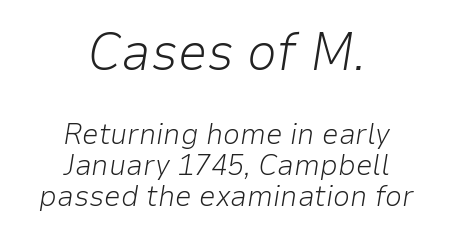
Quick note: interline space is minimal. Heft: none added — not bold. The block sitting higher on the canvas is the one with enlarged characters. The glyphs look as if they've been sheared to an angle. Is the letter spacing exaggerated? No — it looks like the ordinary default.
